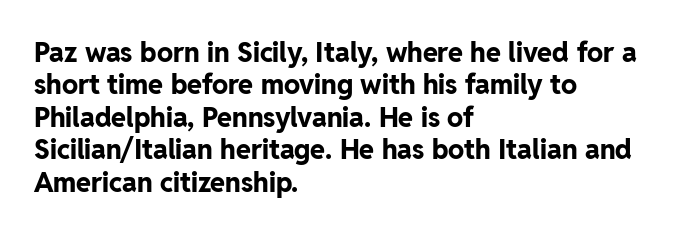
The space directly below the letters is spotless. Heavy-handed strokes throughout: this text is bold. If you drew a ruler down the left edge, every line would touch it. Italic: no, the glyphs are upright roman. Nobody touched the tracking dial on this one.
